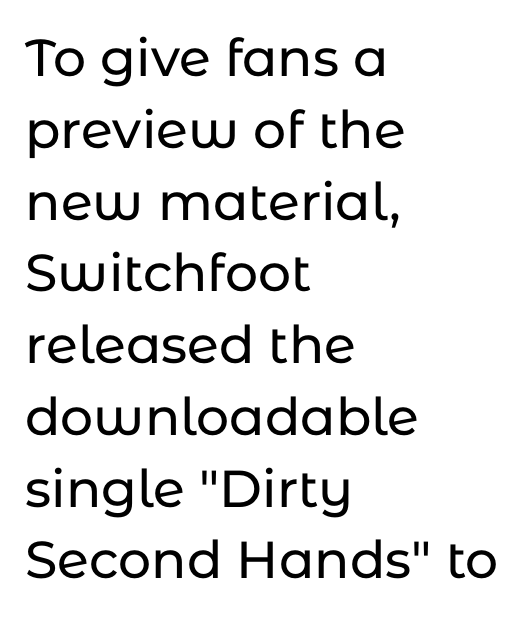
Q: Is the text italic (slanted)? A: No, it is upright.
Q: Is the typeface a serif or a sans-serif typeface? A: Sans-serif.
Q: Is the text underlined? A: No.
Q: How is the paragraph aligned? A: Left-aligned.
Q: Is the spacing between letters normal or unusually wide? A: Normal.
Q: Is the spacing between lines tight, normal or loose? A: Normal.
Q: Width (condensed, normal, or wide)? A: Normal.
Q: Stroke contrast? A: Low.
Q: x-height? A: Medium.
Q: Monospaced? A: No.
